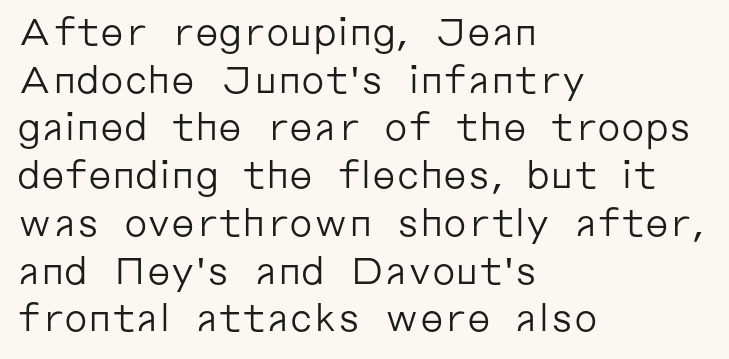
The image shows 37 px regular-weight sans-serif type, upright; set left-aligned, normal line spacing (1.29x), normal letter spacing, not underlined; low stroke contrast and a medium x-height.
